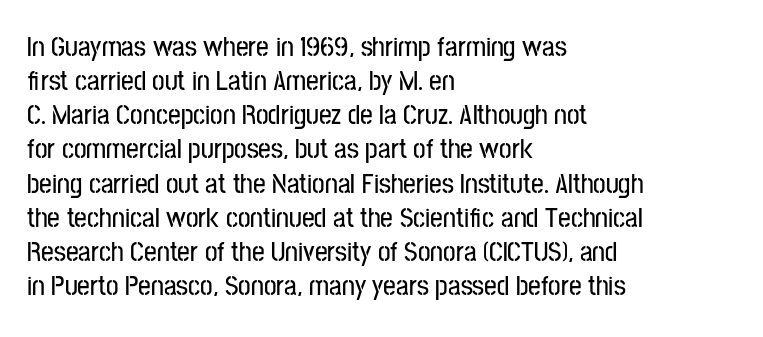
The face used here is proportionally spaced, like ordinary book or web type. Underline: absent. The gaps between neighbouring characters are ordinary and unremarkable. Compared with a centered layout, this one pins lines to the left instead. This sample uses an upright cut, with every glyph sitting square on the baseline. Are there feet on the stems? There aren't — it's a sans.
